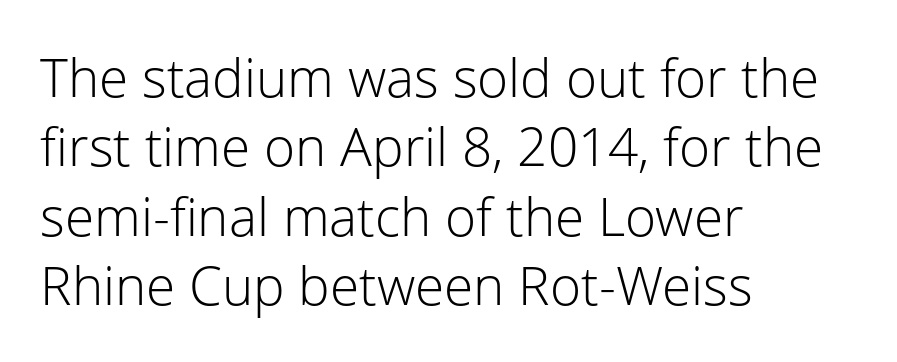
The passage shown stacks its lines at a standard gap. In CSS terms this would be text-align: left. Glance below the letters and you will spot only blank space. I'd call this a sans setting — the letters go barefoot. Letters have the restrained weight of plain body copy at most. Tall strokes in this sample are plumb rather than angled.
